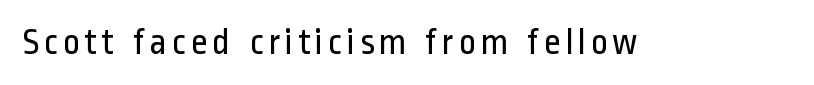
{"serif": "no", "italic": "no", "bold": "no", "weight": "regular", "width": "condensed", "stroke_contrast": "low", "x_height": "medium", "monospaced": "no", "underline": "no", "glyph_px": 37}
